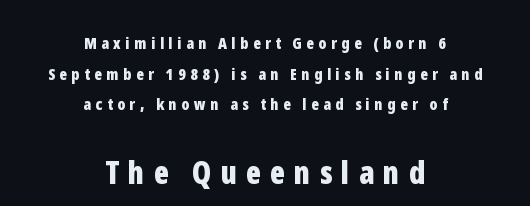
{"serif": "no", "italic": "no", "bold": "yes", "weight": "bold", "width": "condensed", "stroke_contrast": "low", "x_height": "medium", "monospaced": "no", "underline": "no", "align": "center", "line_spacing": "loose", "line_spacing_ratio": 1.92, "letter_spacing": "wide", "letter_spacing_em": 0.28, "larger_block": "second", "size_ratio": 2.0, "glyph_px": 32}
